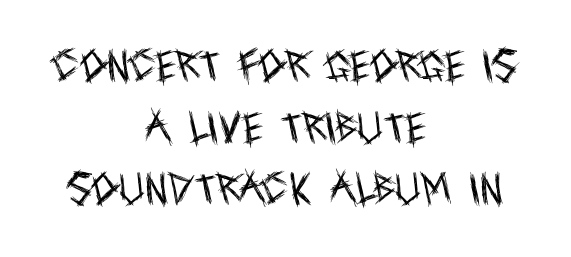
The image shows 35 px regular-weight, condensed sans-serif type, upright; set centered, line spacing 1.76x, normal letter spacing, not underlined; a large x-height.
